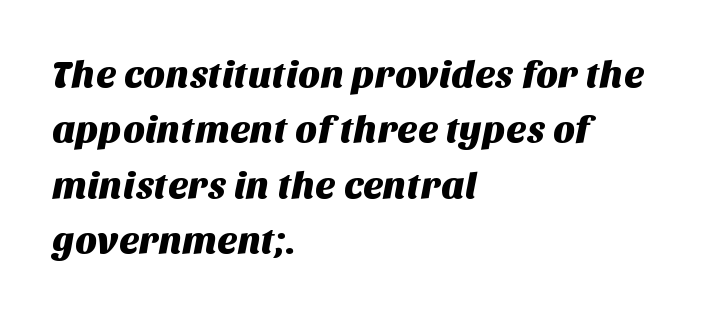
Q: Is the typeface a serif or a sans-serif typeface? A: Sans-serif.
Q: Is the text underlined? A: No.
Q: How is the paragraph aligned? A: Left-aligned.
Q: Is the spacing between letters normal or unusually wide? A: Normal.
Q: Is the spacing between lines tight, normal or loose? A: Normal.
Q: Width (condensed, normal, or wide)? A: Normal.
Q: Stroke contrast? A: Medium.
Q: x-height? A: Large.
Q: Monospaced? A: No.
